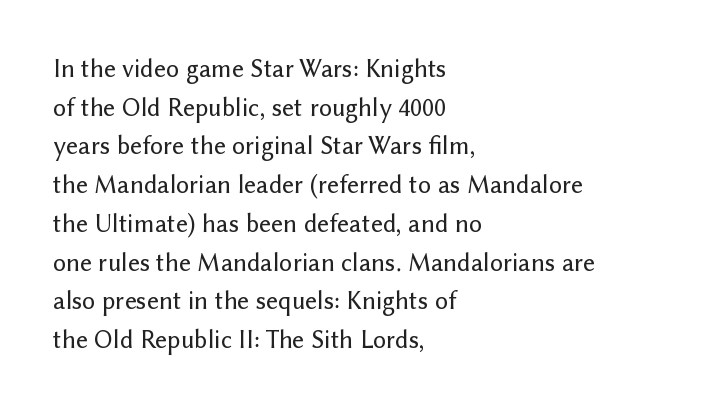
Q: Is the text italic (slanted)? A: No, it is upright.
Q: Is the text underlined? A: No.
Q: How is the paragraph aligned? A: Left-aligned.
Q: Is the spacing between letters normal or unusually wide? A: Normal.
Q: Is the spacing between lines tight, normal or loose? A: Normal.
